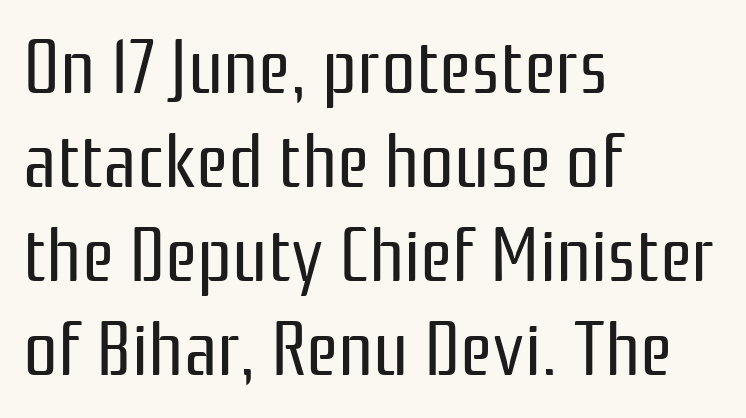
The type sits square on the baseline with zero lean. Stroke thickness stays within the range of a standard reading face or lighter. Varying glyph widths throughout — classic text-font behaviour. The glyphs in this specimen are sans serif.
